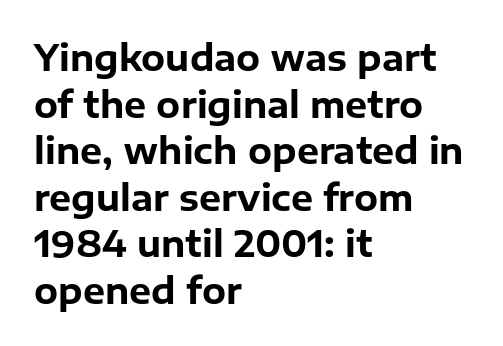
{"serif": "no", "italic": "no", "bold": "yes", "weight": "bold", "width": "normal", "stroke_contrast": "low", "x_height": "medium", "monospaced": "no", "underline": "no", "align": "left", "line_spacing": "normal", "line_spacing_ratio": 1.33, "letter_spacing": "normal", "letter_spacing_em": 0.0, "glyph_px": 35}
